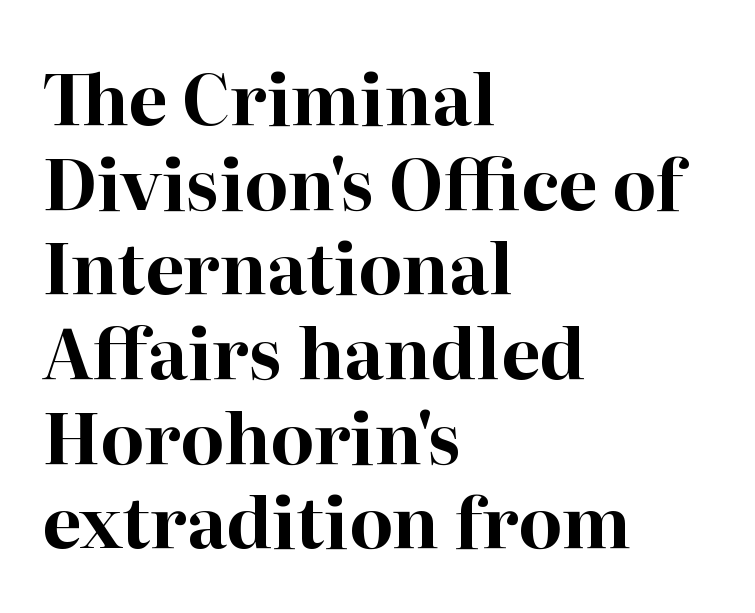
{"serif": "yes", "italic": "no", "bold": "yes", "weight": "bold", "width": "normal", "stroke_contrast": "high", "x_height": "medium", "monospaced": "no", "underline": "no", "align": "left", "line_spacing_ratio": 1.21, "letter_spacing": "normal", "letter_spacing_em": 0.0, "glyph_px": 70}
